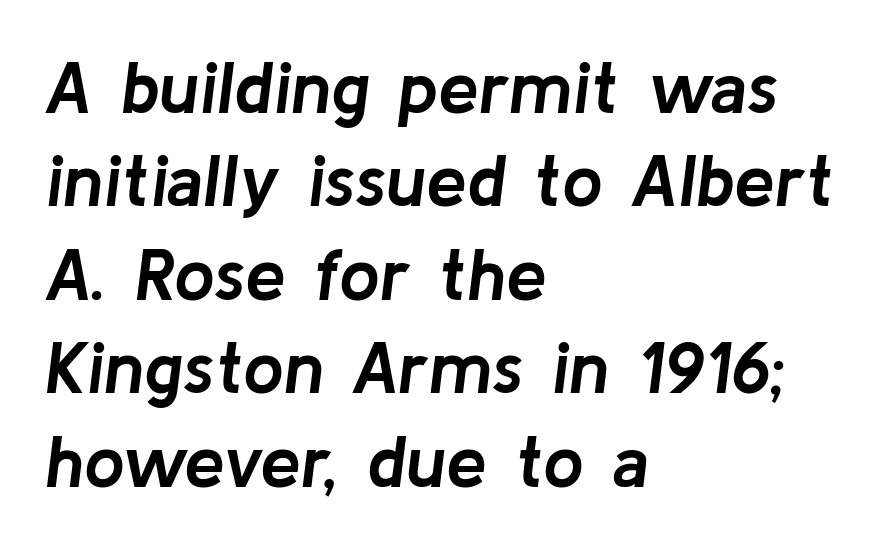
{"italic": "yes", "lean": "right", "slant_degrees": 8, "bold": "yes", "weight": "semibold", "width": "normal", "stroke_contrast": "low", "x_height": "medium", "monospaced": "no", "underline": "no", "align": "left", "line_spacing": "normal", "line_spacing_ratio": 1.28, "letter_spacing": "normal", "letter_spacing_em": 0.0, "glyph_px": 73}
